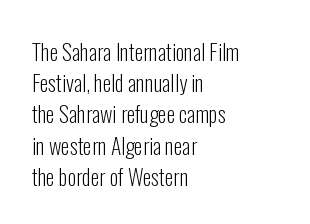
Q: Is the text bold? A: No.
Q: Is the text italic (slanted)? A: No, it is upright.
Q: Is the text underlined? A: No.
Q: How is the paragraph aligned? A: Left-aligned.
Q: Is the spacing between letters normal or unusually wide? A: Normal.
Q: Is the spacing between lines tight, normal or loose? A: Normal.
